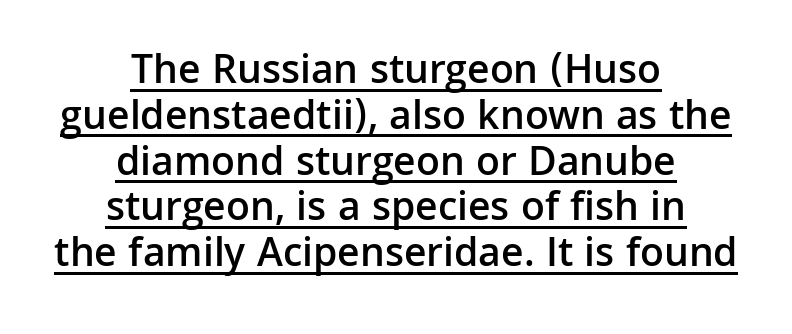
{"serif": "no", "italic": "no", "bold": "semi", "weight": "semibold", "width": "normal", "stroke_contrast": "low", "x_height": "medium", "monospaced": "no", "underline": "yes", "align": "center", "line_spacing": "tight", "line_spacing_ratio": 1.09, "letter_spacing": "normal", "letter_spacing_em": 0.0, "glyph_px": 42}
